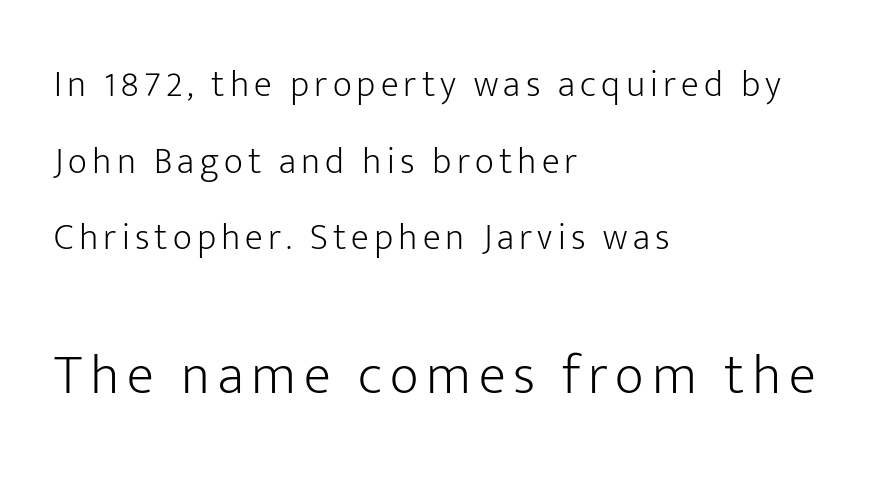
Q: Is the text bold? A: No.
Q: Is the text italic (slanted)? A: No, it is upright.
Q: Is the typeface a serif or a sans-serif typeface? A: Sans-serif.
Q: Is the text underlined? A: No.
Q: How is the paragraph aligned? A: Left-aligned.
Q: Is the spacing between lines tight, normal or loose? A: Loose.
Q: Which block of text is set in a larger size, the first (top) or the second (bottom)? A: The second (bottom) one.
Q: Width (condensed, normal, or wide)? A: Normal.
Q: Stroke contrast? A: Low.
Q: x-height? A: Medium.
Q: Monospaced? A: No.
